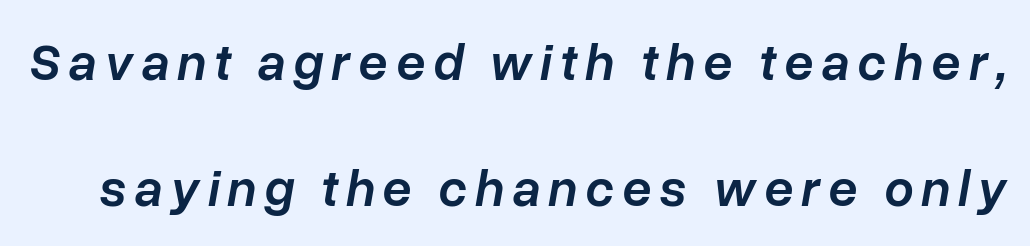
The rendering applies a slant to the glyphs. Note the varied advance widths — an 'i' is clearly narrower than an 'm'. Airy leading. The glyphs have the mass of a demibold cut, below bold. Plain, unruled lines of type.
